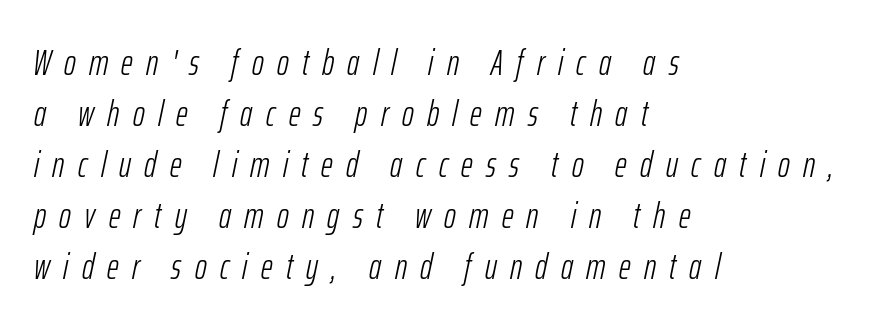
The passage shown has open, widely tracked lettering throughout. Counters stay open thanks to moderate or lighter strokes. Summary of vertical rhythm: regular, with standard interline spacing. Left-aligned paragraph, ragged on the right. The letters are slanted; this is an italic face. You could not count columns in this text — the font is proportionally spaced.
